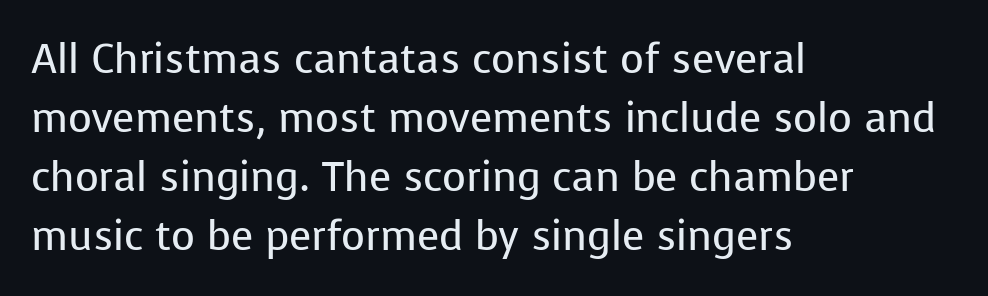
The image shows 41 px regular-weight sans-serif type, upright; set left-aligned, normal line spacing (1.44x), normal letter spacing, not underlined; low stroke contrast and a medium x-height.
